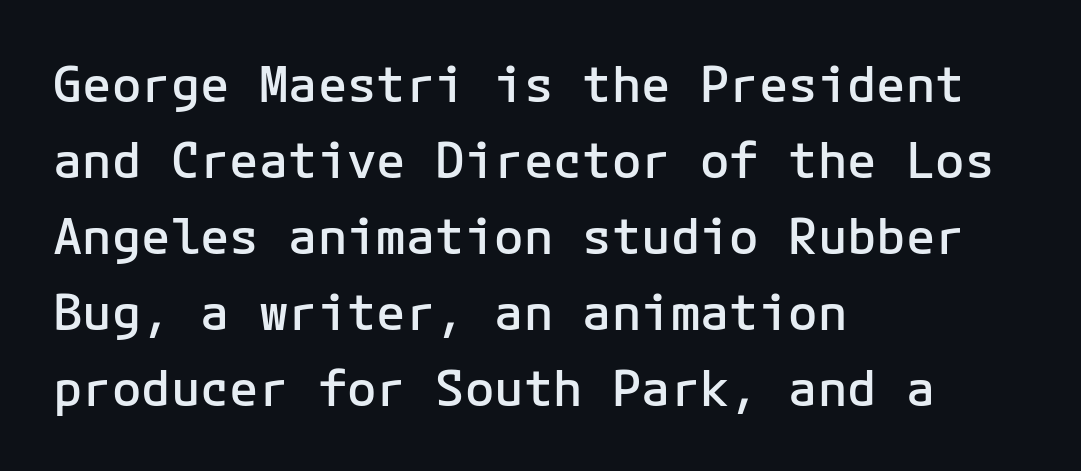
The image shows 49 px semibold sans-serif type, upright; set left-aligned, normal line spacing (1.55x), normal letter spacing, not underlined; low stroke contrast and a medium x-height.
